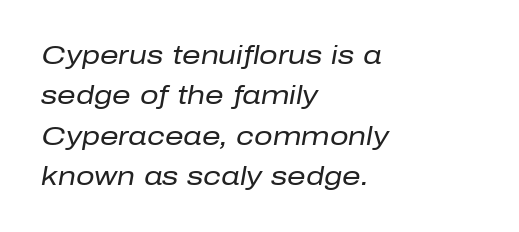
The image shows 26 px text type, italic (leaning right); set left-aligned, normal line spacing (1.55x), normal letter spacing, not underlined.
